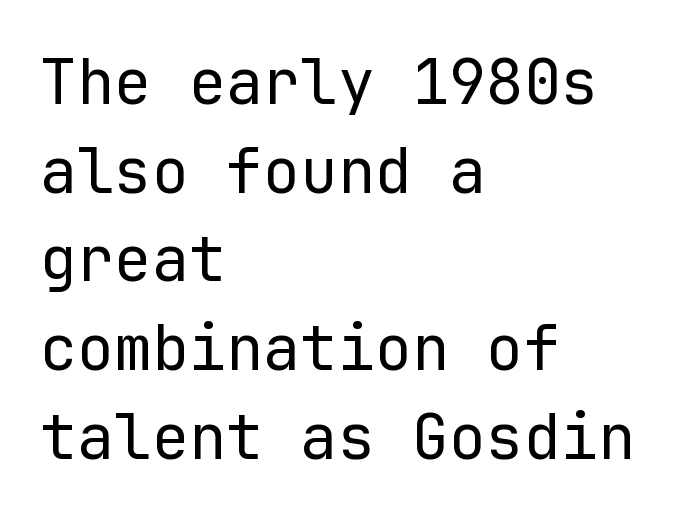
Q: Is the text bold? A: No.
Q: Is the text italic (slanted)? A: No, it is upright.
Q: Is the typeface a serif or a sans-serif typeface? A: Sans-serif.
Q: Is the text underlined? A: No.
Q: How is the paragraph aligned? A: Left-aligned.
Q: Is the spacing between letters normal or unusually wide? A: Normal.
Q: Is the spacing between lines tight, normal or loose? A: Normal.
Q: Width (condensed, normal, or wide)? A: Normal.
Q: Stroke contrast? A: Low.
Q: x-height? A: Medium.
Q: Monospaced? A: Yes.
